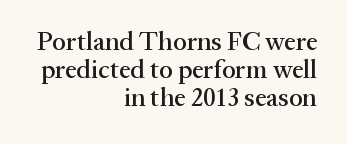
{"italic": "no", "underline": "no", "align": "right", "line_spacing": "tight", "line_spacing_ratio": 1.08, "letter_spacing": "normal", "letter_spacing_em": 0.0, "glyph_px": 26}
